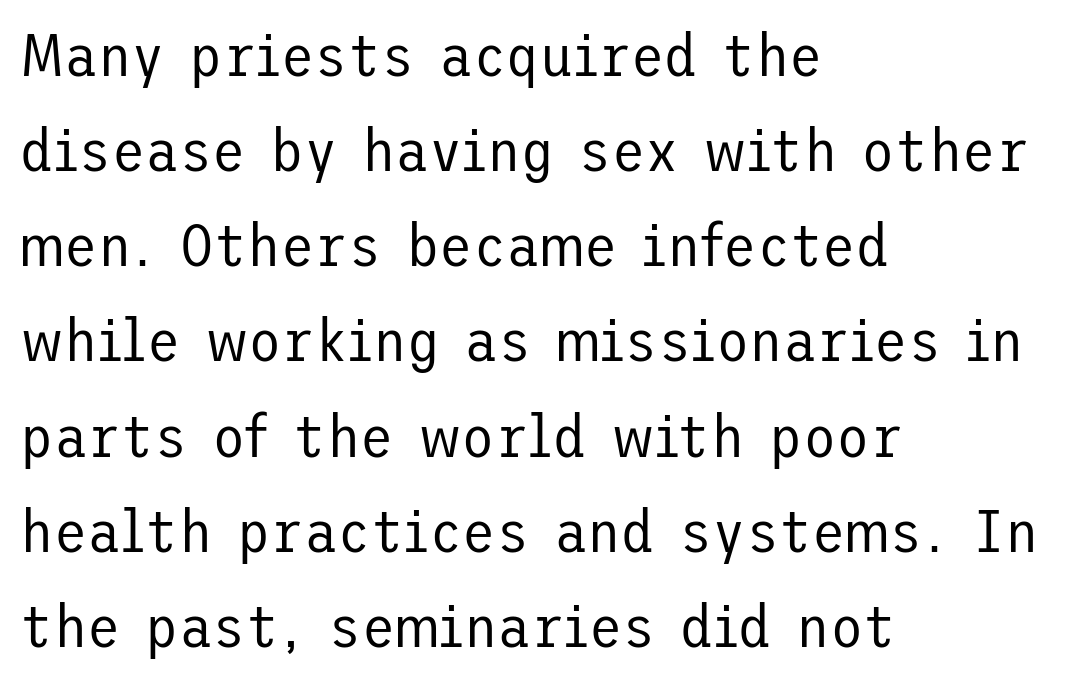
{"serif": "no", "italic": "no", "bold": "no", "weight": "regular", "width": "normal", "stroke_contrast": "low", "x_height": "medium", "underline": "no", "align": "left", "line_spacing": "normal", "line_spacing_ratio": 1.56, "letter_spacing": "normal", "letter_spacing_em": 0.0, "glyph_px": 61}
